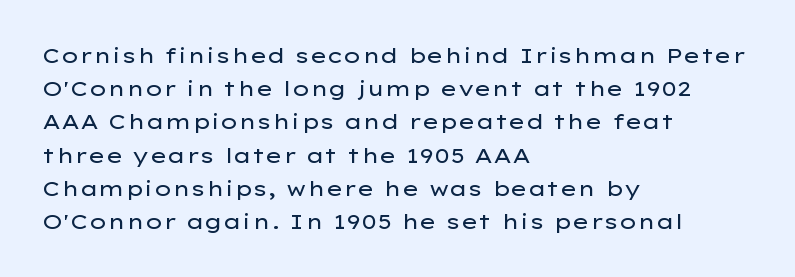
{"italic": "no", "bold": "no", "underline": "no", "align": "left", "line_spacing": "normal", "line_spacing_ratio": 1.58, "letter_spacing": "normal", "letter_spacing_em": 0.0, "glyph_px": 21}
